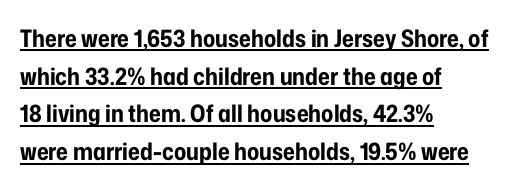
{"italic": "no", "bold": "yes", "underline": "yes", "align": "left", "line_spacing": "normal", "line_spacing_ratio": 1.57, "letter_spacing": "normal", "letter_spacing_em": 0.0, "glyph_px": 24}
